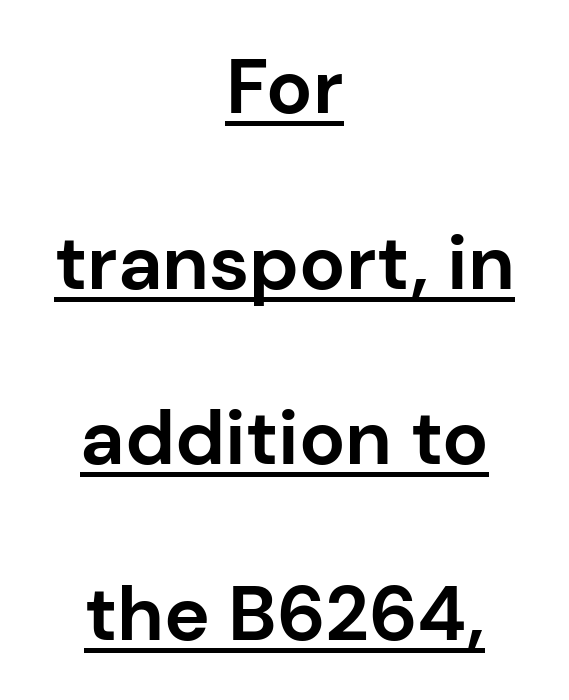
{"serif": "no", "italic": "no", "bold": "yes", "weight": "bold", "width": "normal", "stroke_contrast": "low", "x_height": "medium", "monospaced": "no", "underline": "yes", "align": "center", "line_spacing": "loose", "line_spacing_ratio": 2.28, "letter_spacing": "normal", "letter_spacing_em": 0.0, "glyph_px": 77}
